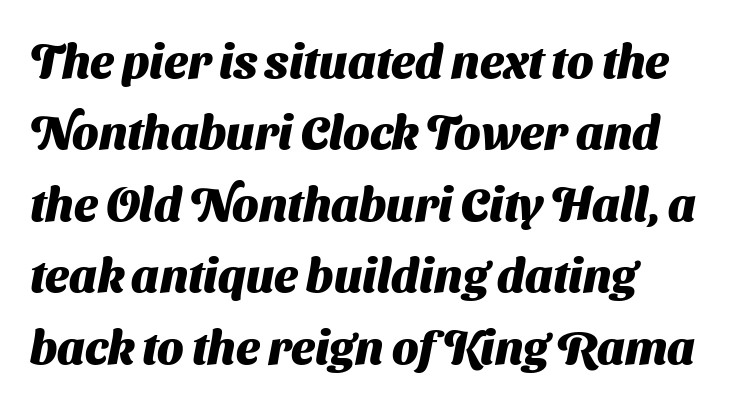
The image shows 47 px heavy sans-serif type; set left-aligned, normal line spacing (1.52x), normal letter spacing, not underlined; medium stroke contrast and a medium x-height.
